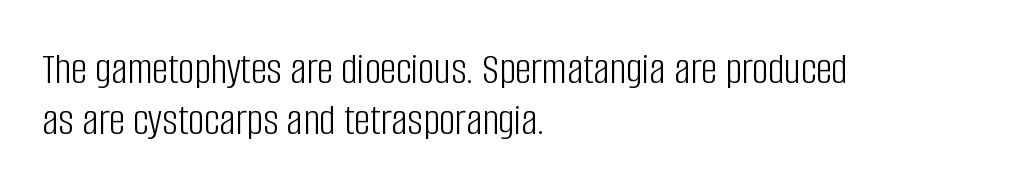
Nope, no serifs anywhere on these letters. Proportional: the letters do not fall into vertical columns. Do the letters lean? They stand straight. Where is the straight margin? On the left. Observe the ordinary spacing: letters are neighbours, not strangers.
